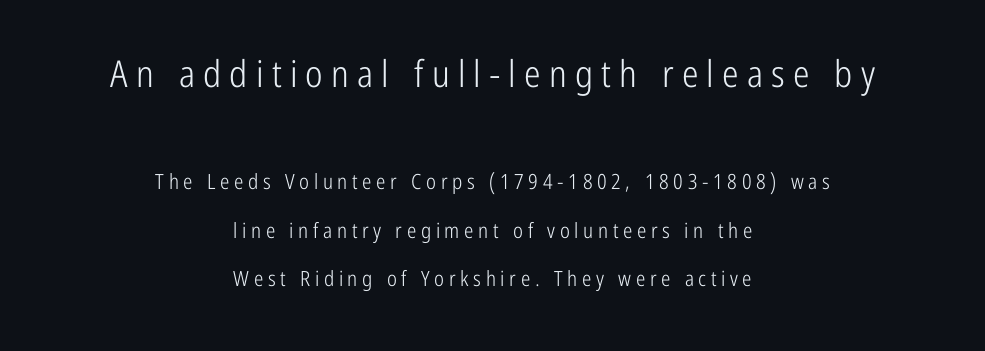
{"serif": "no", "italic": "no", "bold": "no", "weight": "light", "width": "condensed", "stroke_contrast": "low", "x_height": "medium", "monospaced": "no", "underline": "no", "align": "center", "line_spacing": "loose", "line_spacing_ratio": 2.31, "letter_spacing": "wide", "letter_spacing_em": 0.22, "larger_block": "first", "size_ratio": 1.76, "glyph_px": 37}
